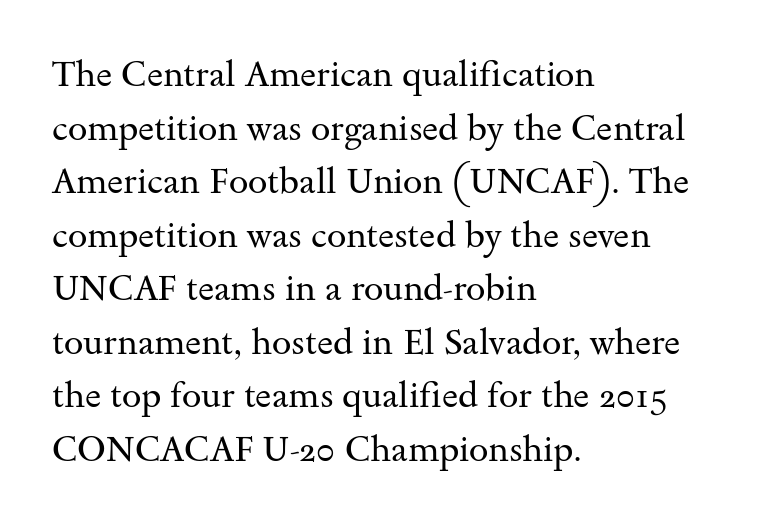
Q: Is the text bold? A: No.
Q: Is the text italic (slanted)? A: No, it is upright.
Q: Is the typeface a serif or a sans-serif typeface? A: Serif.
Q: Is the text underlined? A: No.
Q: How is the paragraph aligned? A: Left-aligned.
Q: Is the spacing between letters normal or unusually wide? A: Normal.
Q: Is the spacing between lines tight, normal or loose? A: Normal.
Q: Width (condensed, normal, or wide)? A: Wide.
Q: Stroke contrast? A: Medium.
Q: x-height? A: Small.
Q: Monospaced? A: No.
